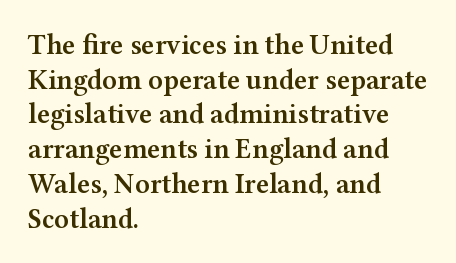
Q: Is the text bold? A: Semi-bold.
Q: Is the text italic (slanted)? A: No, it is upright.
Q: Is the typeface a serif or a sans-serif typeface? A: Serif.
Q: Is the text underlined? A: No.
Q: How is the paragraph aligned? A: Left-aligned.
Q: Is the spacing between letters normal or unusually wide? A: Normal.
Q: Width (condensed, normal, or wide)? A: Wide.
Q: Stroke contrast? A: Medium.
Q: x-height? A: Medium.
Q: Monospaced? A: No.
